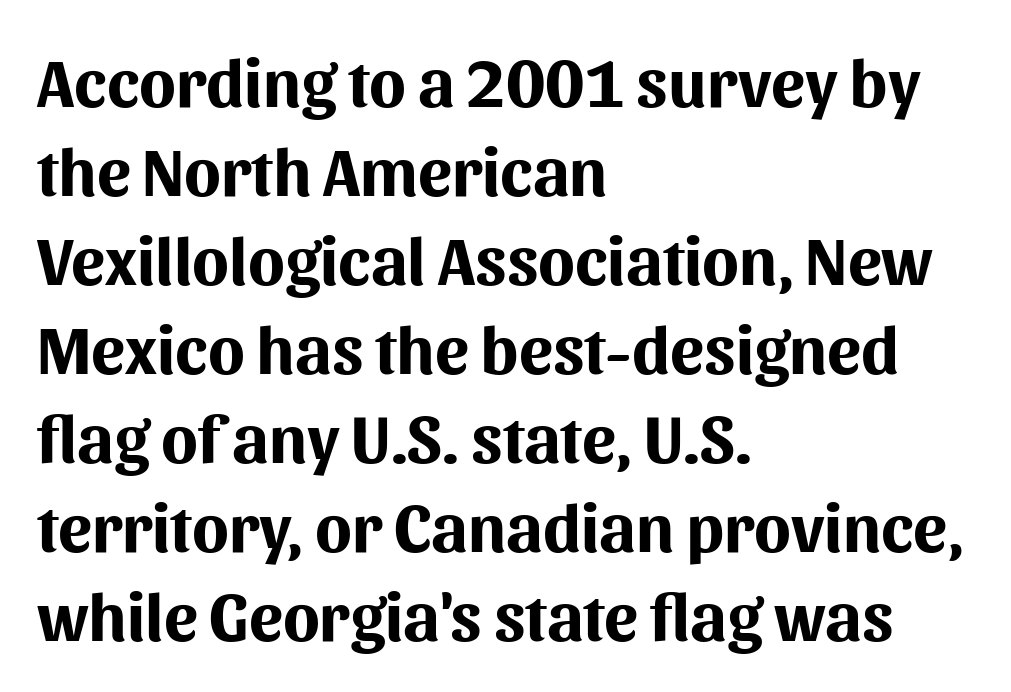
No extra tracking has been applied to these lines. Every row of glyphs begins at an identical x-position on the left. Plenty of ink on the page — the face is bold. Designer's note — italics off, roman on. The designer went with a sans here, leaving each stem footless.
